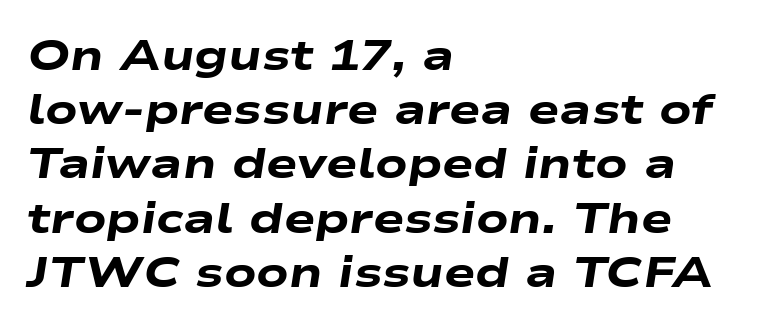
Q: Is the text bold? A: Yes.
Q: Is the text italic (slanted)? A: Yes, it leans right by about 9 degrees.
Q: Is the text underlined? A: No.
Q: How is the paragraph aligned? A: Left-aligned.
Q: Is the spacing between letters normal or unusually wide? A: Normal.
Q: Is the spacing between lines tight, normal or loose? A: Normal.
Q: Width (condensed, normal, or wide)? A: Wide.
Q: Stroke contrast? A: Low.
Q: x-height? A: Medium.
Q: Monospaced? A: No.
